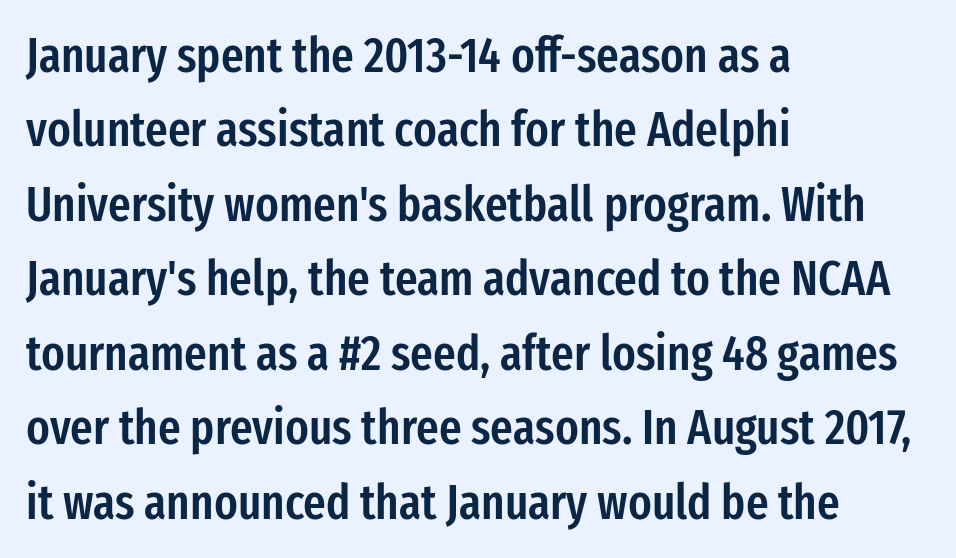
{"serif": "no", "italic": "no", "bold": "semi", "weight": "semibold", "width": "condensed", "stroke_contrast": "low", "x_height": "medium", "monospaced": "no", "underline": "no", "align": "left", "line_spacing": "normal", "line_spacing_ratio": 1.52, "letter_spacing": "normal", "letter_spacing_em": 0.0, "glyph_px": 49}
